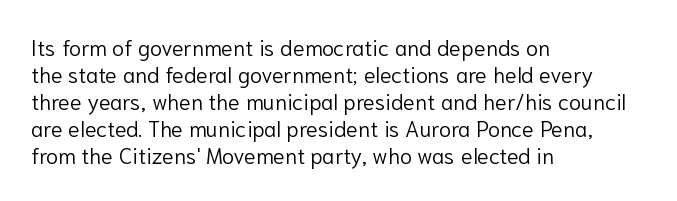
The image shows 22 px text type, upright; set left-aligned, line spacing 1.23x, normal letter spacing, not underlined.
